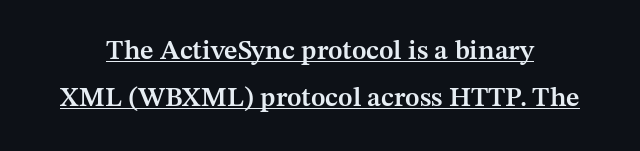
Firm but not heavy-handed strokes: this text is semibold. Posture: straight, roman, zero tilt. One-word summary of the alignment: center. The typesetter has applied underlining to the passage shown. These lines keep a tight, regular rhythm from letter to letter.
